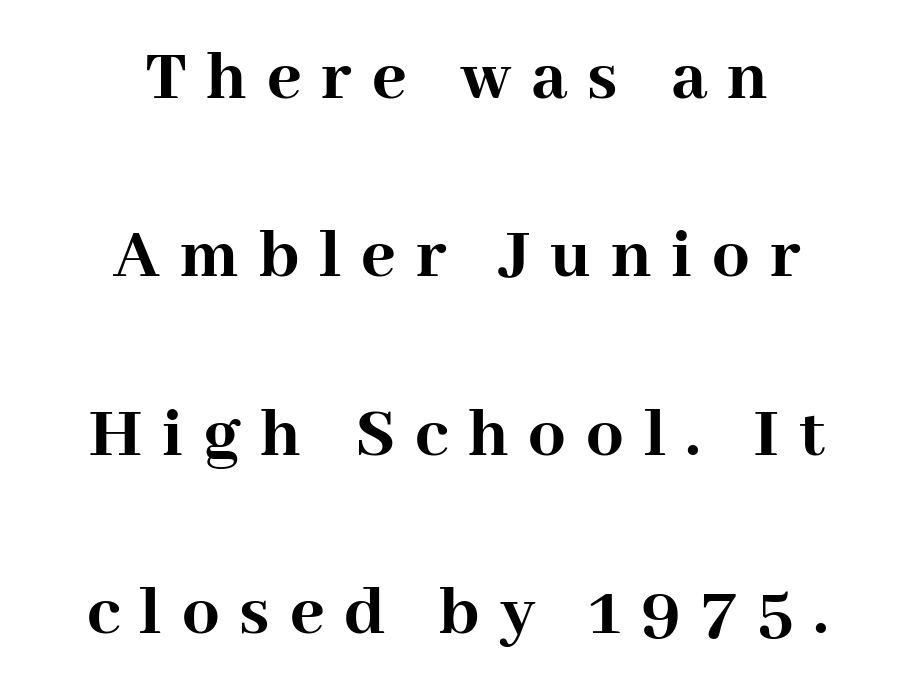
Q: Is the text bold? A: Yes.
Q: Is the text italic (slanted)? A: No, it is upright.
Q: Is the typeface a serif or a sans-serif typeface? A: Serif.
Q: Is the text underlined? A: No.
Q: How is the paragraph aligned? A: Centered.
Q: Is the spacing between letters normal or unusually wide? A: Unusually wide.
Q: Is the spacing between lines tight, normal or loose? A: Loose.
Q: Width (condensed, normal, or wide)? A: Normal.
Q: Stroke contrast? A: High.
Q: x-height? A: Medium.
Q: Monospaced? A: No.
